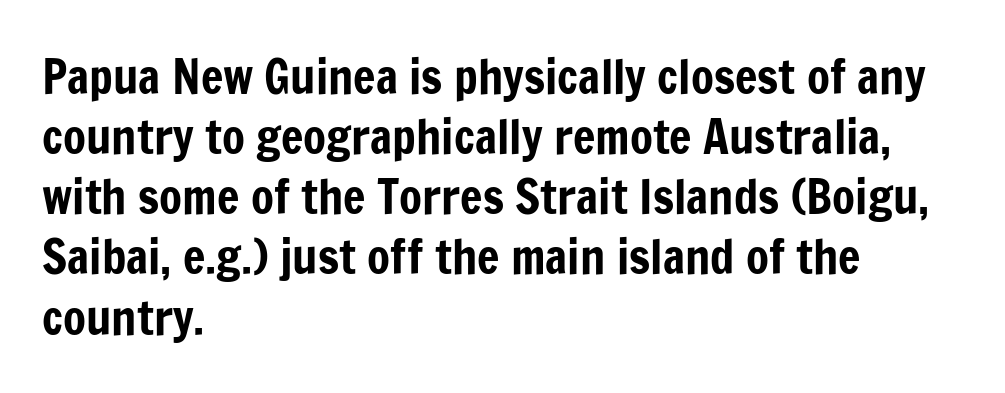
Vertical spacing — default. Spacing verdict: proportional, widths tailored to each character. Classification — sans serif. The letterforms sit shoulder to shoulder at normal distance. Posture: vertical. The lines in this sample share a left origin and differ only in where they stop.
